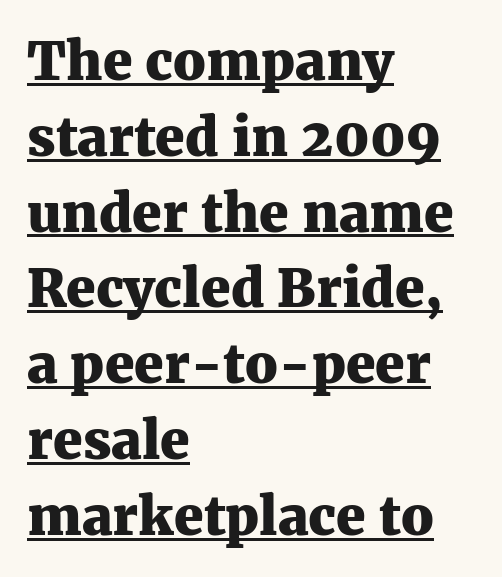
Regarding serifs, this sample has them. Ascenders rise straight up at ninety degrees. A typesetter would call this zero additional tracking. Students, observe the line beneath the letters — that is underlining. Proportional: the letters do not fall into vertical columns. The setting favours the left margin, as ordinary paragraphs usually do.
